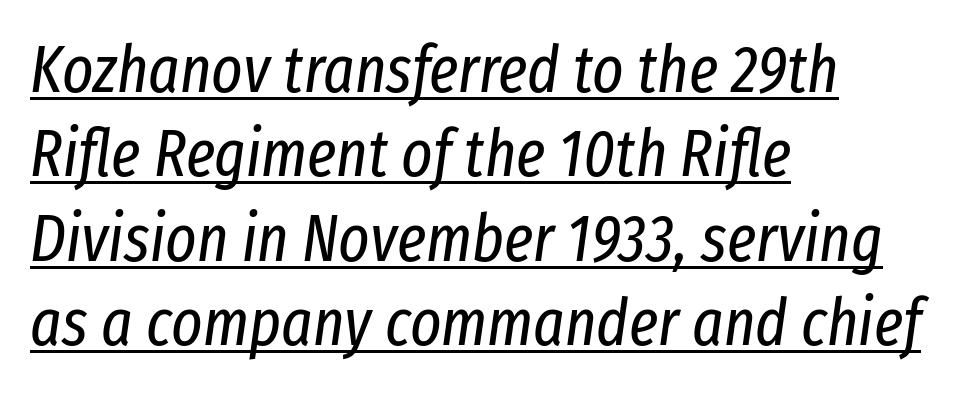
The image shows 66 px regular-weight, condensed type, italic (leaning right); set left-aligned, normal line spacing (1.28x), normal letter spacing, underlined; low stroke contrast and a medium x-height.
